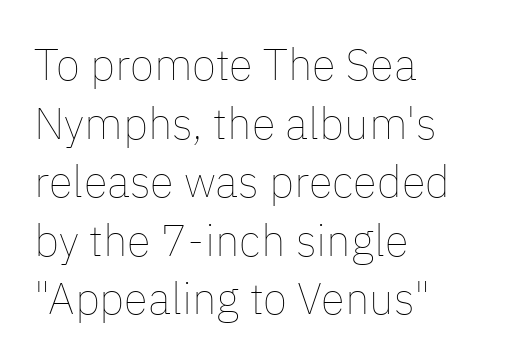
Q: Is the text bold? A: No.
Q: Is the text italic (slanted)? A: No, it is upright.
Q: Is the text underlined? A: No.
Q: How is the paragraph aligned? A: Left-aligned.
Q: Is the spacing between letters normal or unusually wide? A: Normal.
Q: Is the spacing between lines tight, normal or loose? A: Normal.
Q: Width (condensed, normal, or wide)? A: Normal.
Q: Stroke contrast? A: Low.
Q: x-height? A: Medium.
Q: Monospaced? A: No.
